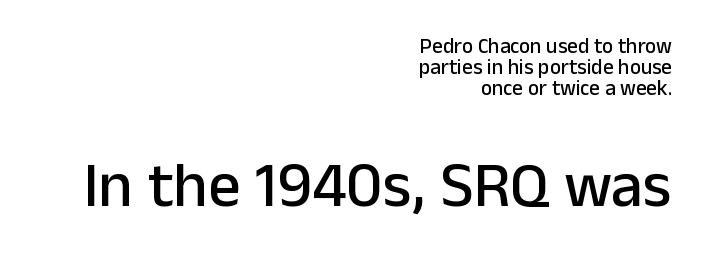
The image shows 64 px sans-serif type, upright; set right-aligned, tight line spacing (1.0x), normal letter spacing, not underlined; the second (bottom) block is 3.05x larger; low stroke contrast and a medium x-height.
